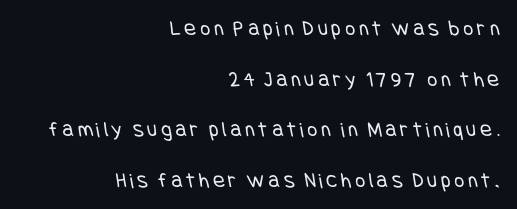
The image shows 22 px text type; set right-aligned, loose line spacing (2.3x), not underlined.
